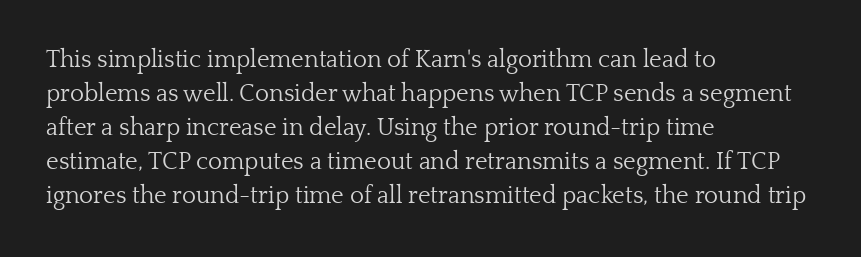
Q: Is the text bold? A: No.
Q: Is the text italic (slanted)? A: No, it is upright.
Q: Is the text underlined? A: No.
Q: How is the paragraph aligned? A: Left-aligned.
Q: Is the spacing between letters normal or unusually wide? A: Normal.
Q: Is the spacing between lines tight, normal or loose? A: Normal.
